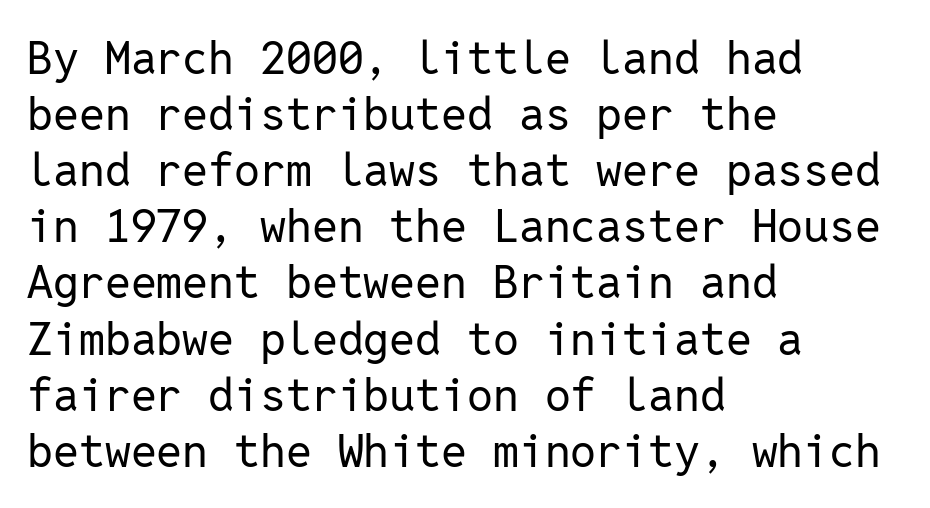
This is roman type, the default non-slanted kind. Note the uniform advance width — an 'i' takes as much space as an 'm'. The characters are drawn with everyday or finer stroke widths. Nothing unusual about the tracking: characters are spaced as the font intends.
